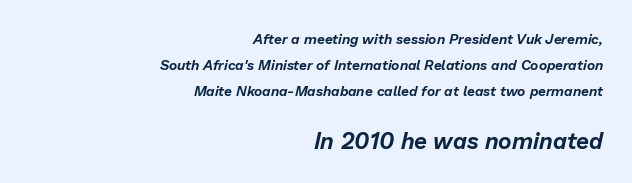
The image shows 23 px text type, italic (leaning right); set right-aligned, line spacing 1.84x, normal letter spacing, not underlined; the second (bottom) block is 1.64x larger.
